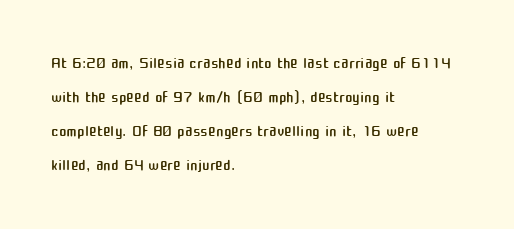
{"italic": "no", "bold": "no", "underline": "no", "align": "left", "line_spacing": "normal", "line_spacing_ratio": 1.48, "letter_spacing": "normal", "letter_spacing_em": 0.0, "glyph_px": 23}
